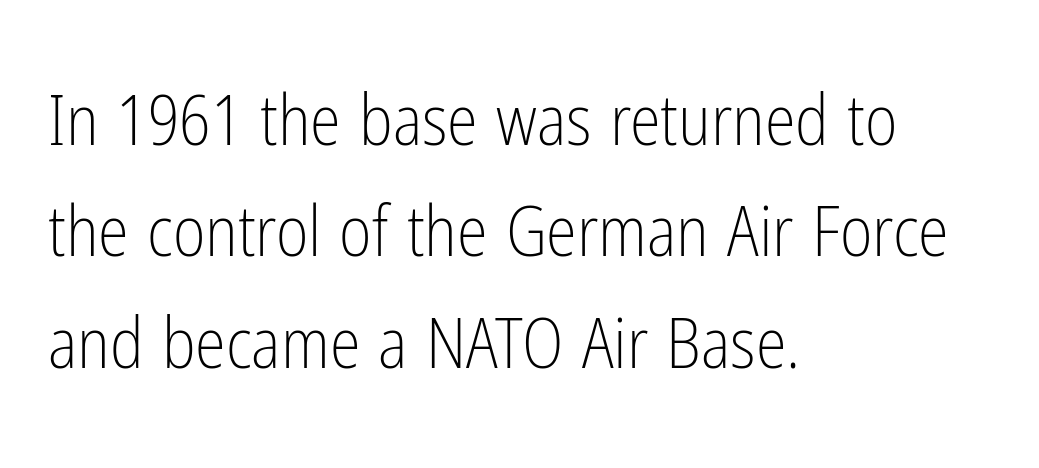
The image shows 70 px light, condensed sans-serif type, upright; set left-aligned, normal line spacing (1.59x), normal letter spacing, not underlined; low stroke contrast and a medium x-height.
